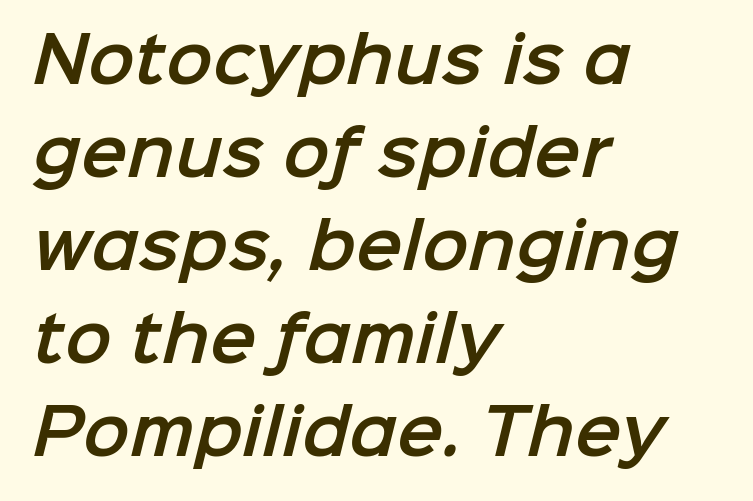
Q: Is the typeface a serif or a sans-serif typeface? A: Sans-serif.
Q: Is the text underlined? A: No.
Q: How is the paragraph aligned? A: Left-aligned.
Q: Is the spacing between letters normal or unusually wide? A: Normal.
Q: Is the spacing between lines tight, normal or loose? A: Normal.
Q: Width (condensed, normal, or wide)? A: Normal.
Q: Stroke contrast? A: Low.
Q: x-height? A: Medium.
Q: Monospaced? A: No.
